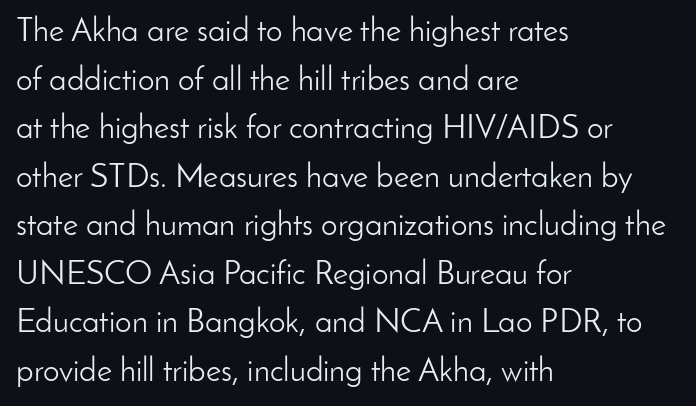
Q: Is the text bold? A: No.
Q: Is the text italic (slanted)? A: No, it is upright.
Q: Is the typeface a serif or a sans-serif typeface? A: Sans-serif.
Q: Is the text underlined? A: No.
Q: How is the paragraph aligned? A: Left-aligned.
Q: Is the spacing between letters normal or unusually wide? A: Normal.
Q: Is the spacing between lines tight, normal or loose? A: Normal.
Q: Width (condensed, normal, or wide)? A: Normal.
Q: Stroke contrast? A: Low.
Q: x-height? A: Small.
Q: Monospaced? A: No.
